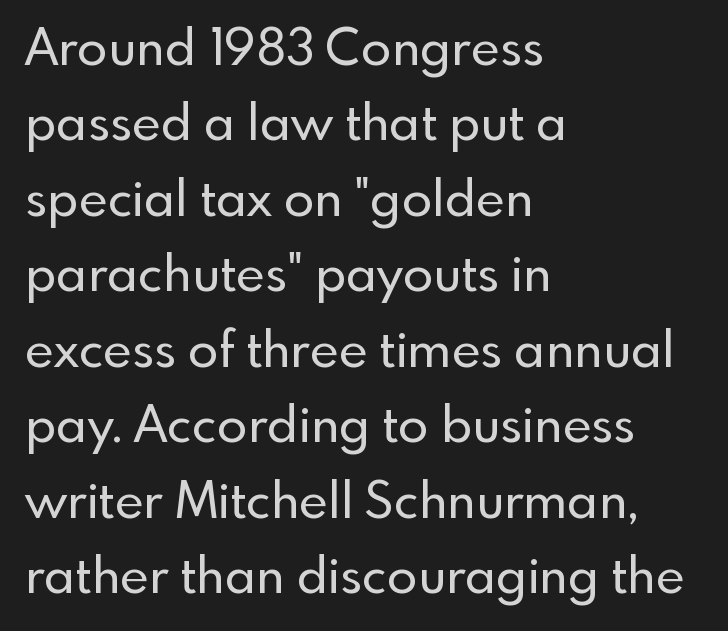
Q: Is the text italic (slanted)? A: No, it is upright.
Q: Is the typeface a serif or a sans-serif typeface? A: Sans-serif.
Q: Is the text underlined? A: No.
Q: How is the paragraph aligned? A: Left-aligned.
Q: Is the spacing between letters normal or unusually wide? A: Normal.
Q: Is the spacing between lines tight, normal or loose? A: Normal.
Q: Width (condensed, normal, or wide)? A: Normal.
Q: x-height? A: Small.
Q: Monospaced? A: No.
